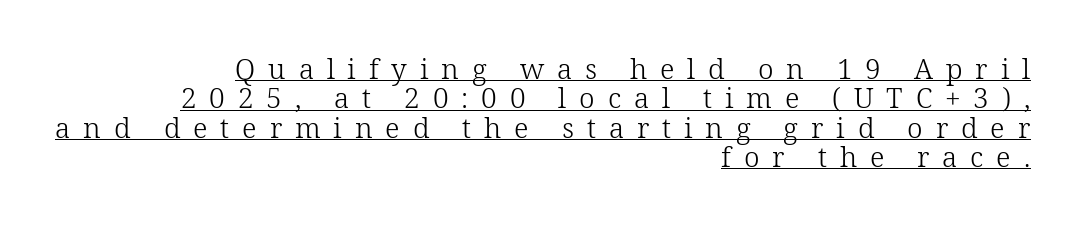
Q: Is the text bold? A: No.
Q: Is the text italic (slanted)? A: No, it is upright.
Q: Is the typeface a serif or a sans-serif typeface? A: Serif.
Q: Is the text underlined? A: Yes.
Q: How is the paragraph aligned? A: Right-aligned.
Q: Is the spacing between letters normal or unusually wide? A: Unusually wide.
Q: Is the spacing between lines tight, normal or loose? A: Tight.
Q: Width (condensed, normal, or wide)? A: Normal.
Q: Stroke contrast? A: Low.
Q: x-height? A: Medium.
Q: Monospaced? A: No.
